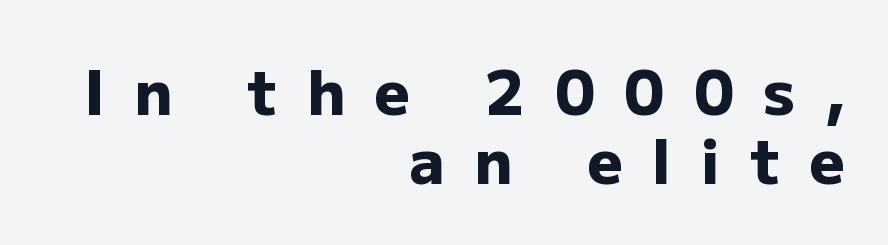
The image shows 62 px heavy sans-serif type, upright; set right-aligned, tight line spacing (1.11x), unusually wide letter spacing (+0.47 em), not underlined; low stroke contrast and a medium x-height.
